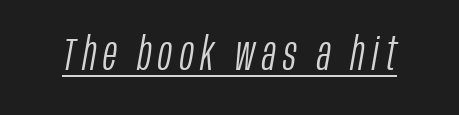
Stem width sits at or under what a default text font uses. These lines are rendered in a variable-pitch font. These lines were composed using italics. A baseline rule has been typeset under these characters.
